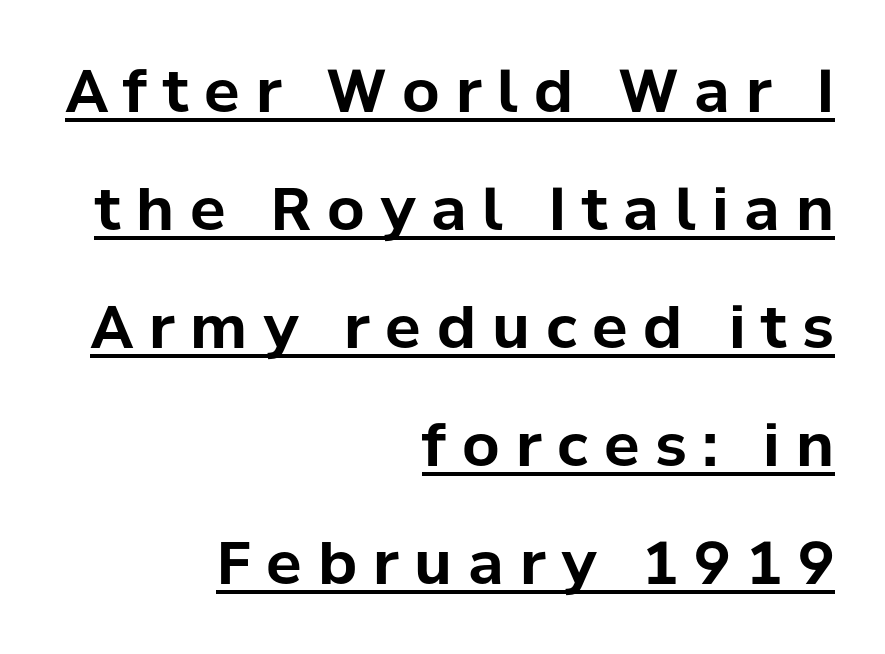
Q: Is the text bold? A: Yes.
Q: Is the text italic (slanted)? A: No, it is upright.
Q: Is the typeface a serif or a sans-serif typeface? A: Sans-serif.
Q: Is the text underlined? A: Yes.
Q: How is the paragraph aligned? A: Right-aligned.
Q: Is the spacing between letters normal or unusually wide? A: Unusually wide.
Q: Is the spacing between lines tight, normal or loose? A: Loose.
Q: Width (condensed, normal, or wide)? A: Normal.
Q: Stroke contrast? A: Low.
Q: x-height? A: Medium.
Q: Monospaced? A: No.
